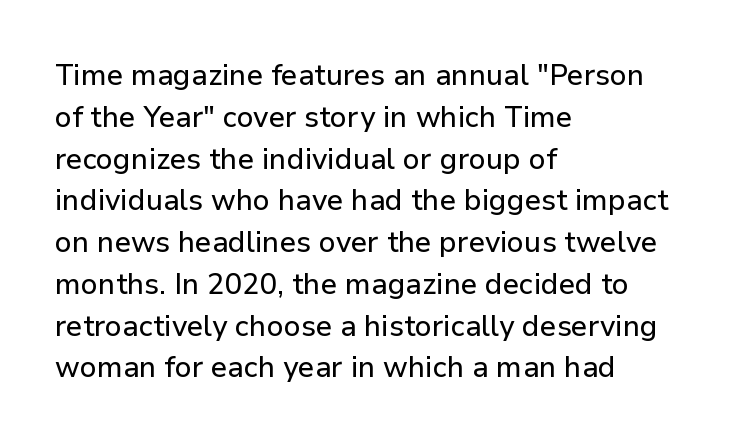
Bare-footed words on every line. You can tell from the bare stems that sans-serif type was used. The type sits square on the baseline with zero lean. You could not count columns in this text — the font is proportionally spaced.
